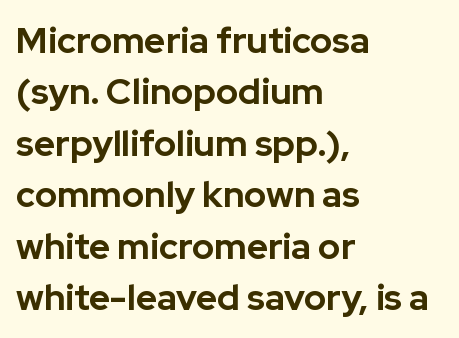
Q: Is the text bold? A: Yes.
Q: Is the text italic (slanted)? A: No, it is upright.
Q: Is the typeface a serif or a sans-serif typeface? A: Sans-serif.
Q: Is the text underlined? A: No.
Q: How is the paragraph aligned? A: Left-aligned.
Q: Is the spacing between letters normal or unusually wide? A: Normal.
Q: Is the spacing between lines tight, normal or loose? A: Normal.
Q: Width (condensed, normal, or wide)? A: Normal.
Q: Stroke contrast? A: Low.
Q: x-height? A: Medium.
Q: Monospaced? A: No.
